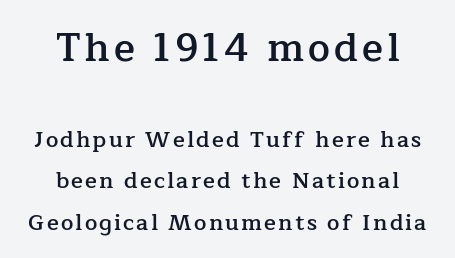
Q: Is the text bold? A: Semi-bold.
Q: Is the text italic (slanted)? A: No, it is upright.
Q: Is the typeface a serif or a sans-serif typeface? A: Serif.
Q: Is the text underlined? A: No.
Q: How is the paragraph aligned? A: Centered.
Q: Which block of text is set in a larger size, the first (top) or the second (bottom)? A: The first (top) one.
Q: Width (condensed, normal, or wide)? A: Normal.
Q: Stroke contrast? A: Low.
Q: x-height? A: Medium.
Q: Monospaced? A: No.
